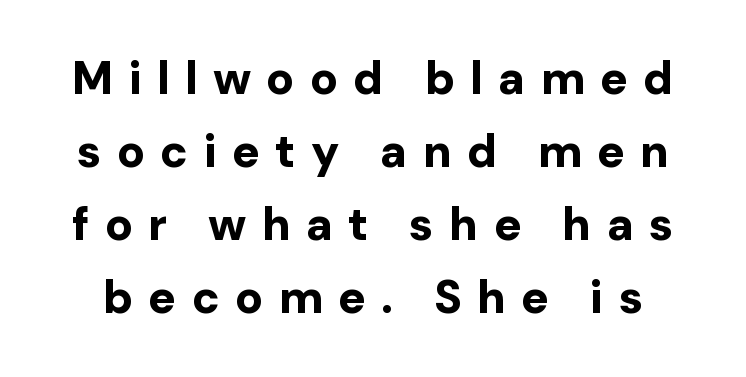
The image shows 46 px bold sans-serif type, upright; set normal line spacing (1.59x), unusually wide letter spacing (+0.33 em), not underlined; low stroke contrast and a medium x-height.
